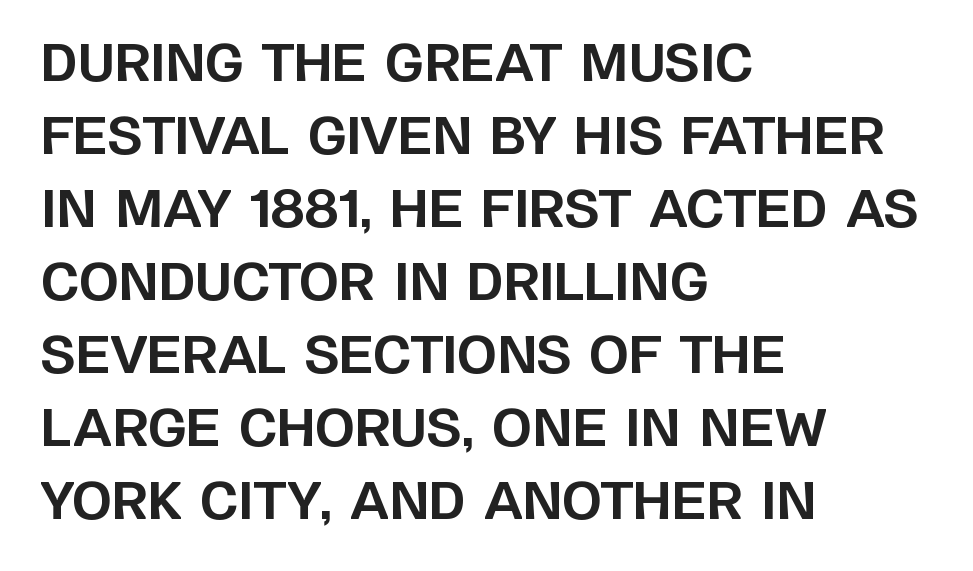
Q: Is the text bold? A: Yes.
Q: Is the text italic (slanted)? A: No, it is upright.
Q: Is the typeface a serif or a sans-serif typeface? A: Sans-serif.
Q: Is the text underlined? A: No.
Q: How is the paragraph aligned? A: Left-aligned.
Q: Is the spacing between letters normal or unusually wide? A: Normal.
Q: Is the spacing between lines tight, normal or loose? A: Normal.
Q: Width (condensed, normal, or wide)? A: Normal.
Q: Stroke contrast? A: Low.
Q: x-height? A: Large.
Q: Monospaced? A: No.
